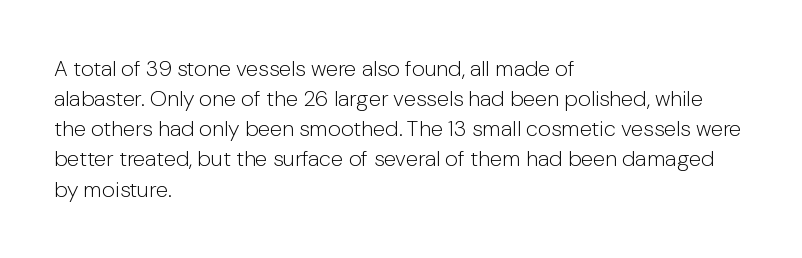
The letterforms sit shoulder to shoulder at normal distance. The space directly below the letters is spotless. Counters stay open thanks to moderate or lighter strokes. The vertical gap from one line to the next is medium. Ascenders rise straight up at ninety degrees. The ragged edge is on the right, which tells us the setting is flush left.
